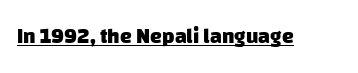
Q: Is the text bold? A: Yes.
Q: Is the text underlined? A: Yes.
Q: Is the spacing between letters normal or unusually wide? A: Normal.
